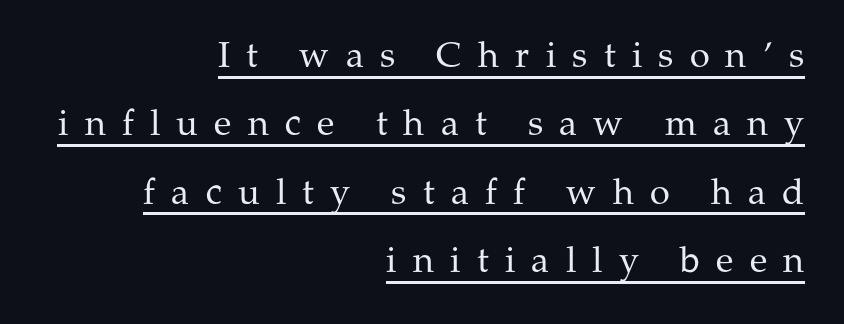
{"serif": "yes", "italic": "no", "bold": "no", "weight": "regular", "width": "normal", "stroke_contrast": "medium", "x_height": "medium", "monospaced": "no", "underline": "yes", "align": "right", "line_spacing": "loose", "line_spacing_ratio": 1.9, "letter_spacing": "wide", "letter_spacing_em": 0.45, "glyph_px": 36}
